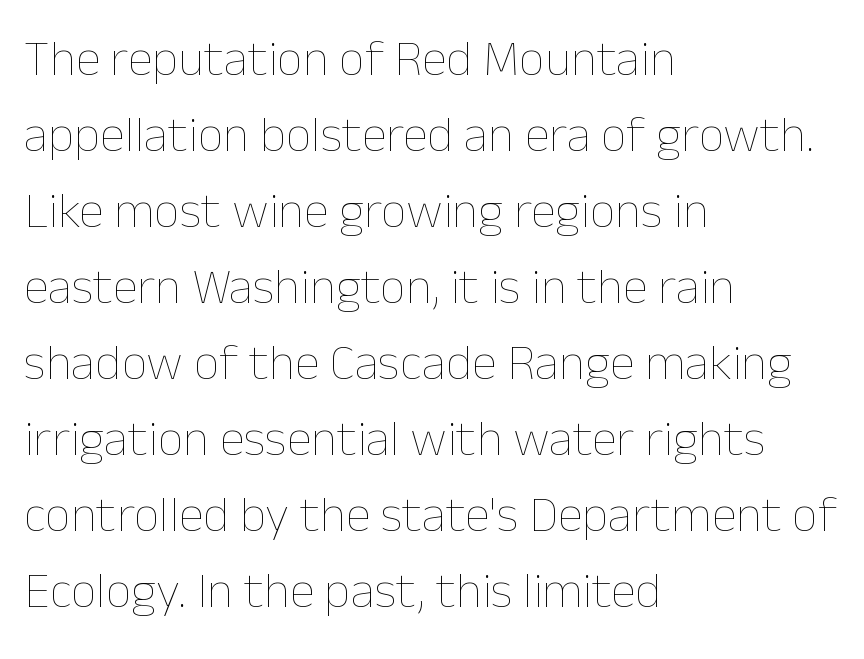
The image shows 51 px thin type, upright; set left-aligned, normal line spacing (1.49x), normal letter spacing, not underlined; low stroke contrast and a medium x-height.
